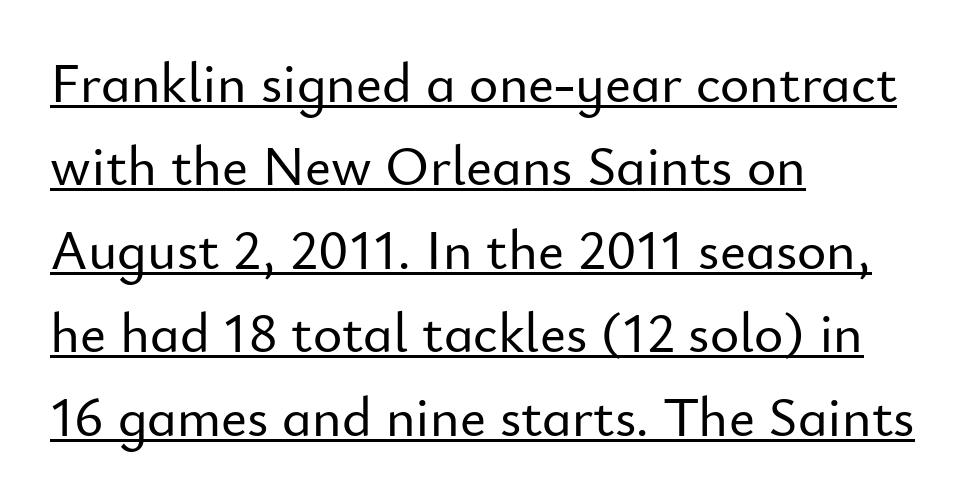
Does the leading feel generous? No, just average. Students, note that the glyphs here touch the page at normal intervals. Ordinary non-slanted type is in use. The compositor pushed each line to the left boundary.
